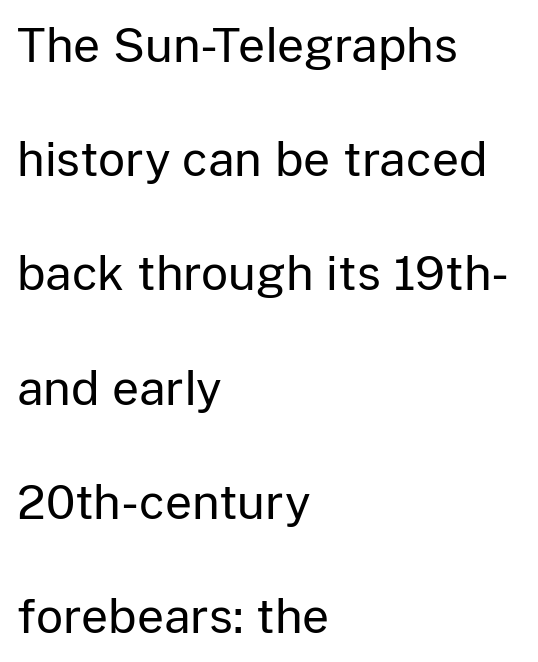
Q: Is the text bold? A: No.
Q: Is the text italic (slanted)? A: No, it is upright.
Q: Is the typeface a serif or a sans-serif typeface? A: Sans-serif.
Q: Is the text underlined? A: No.
Q: How is the paragraph aligned? A: Left-aligned.
Q: Is the spacing between letters normal or unusually wide? A: Normal.
Q: Is the spacing between lines tight, normal or loose? A: Loose.
Q: Width (condensed, normal, or wide)? A: Normal.
Q: Stroke contrast? A: Low.
Q: x-height? A: Medium.
Q: Monospaced? A: No.
